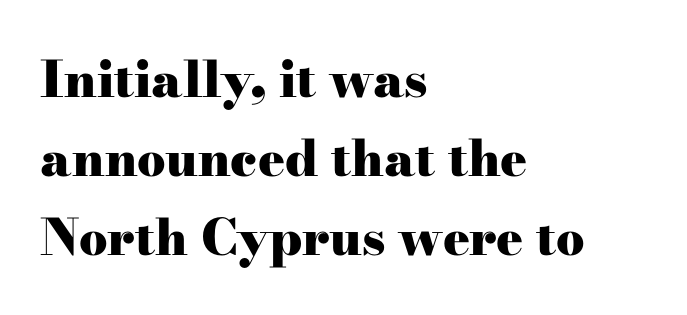
The image shows 50 px heavy, wide serif type, upright; set left-aligned, normal line spacing (1.58x), normal letter spacing, not underlined; high stroke contrast and a small x-height.
